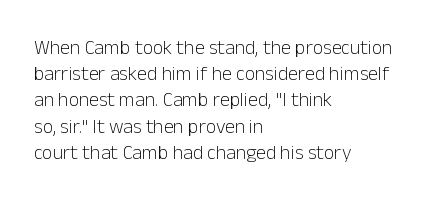
No chunkiness to these letters — they're not bold. Alignment: flush left. Do the letters lean? They stand straight. Horizontal bands of white between lines are of average thickness. Has an underline been added? It has not. Is the letter spacing exaggerated? No — it looks like the ordinary default.
